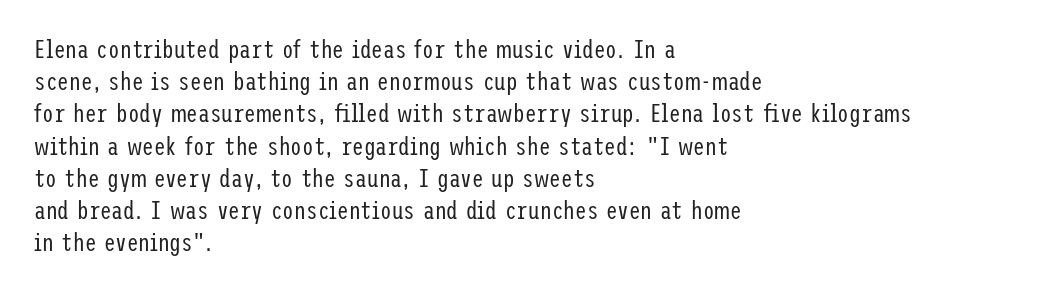
The image shows 26 px text type, upright; set left-aligned, line spacing 1.24x, normal letter spacing, not underlined.
